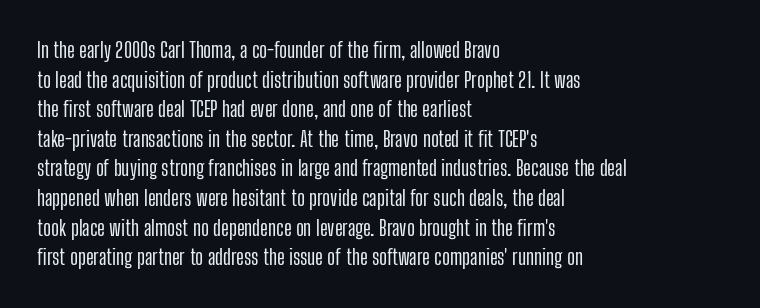
Caption: standard tracking, unaltered. Only glyphs here, with clear space below each row. The line-height multiplier appears to be the usual default. The typography opts for an upright posture over an oblique one. A student would call this left alignment; a typographer would say flush left, rag right.
